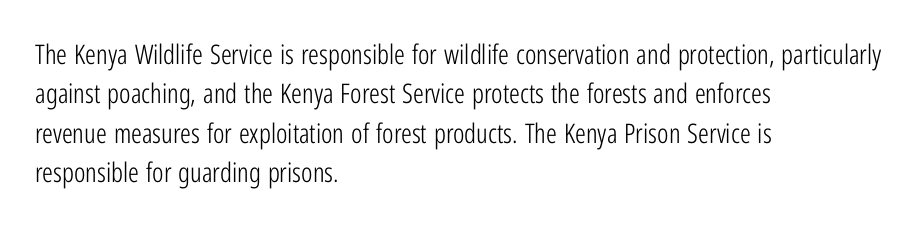
Quick note: not italic, upright. Is the stroke heavy? The answer is a plain regular-or-lighter. The setting favours the left margin, as ordinary paragraphs usually do. Has an underline been added? It has not. Tracking here is standard; glyphs follow each other at the usual distance. Line spacing here is normal.
